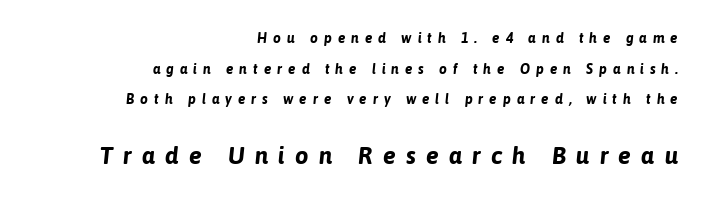
The image shows 24 px bold type, italic (leaning right); set right-aligned, loose line spacing (2.18x), unusually wide letter spacing (+0.42 em), not underlined; the second (bottom) block is 1.71x larger.
